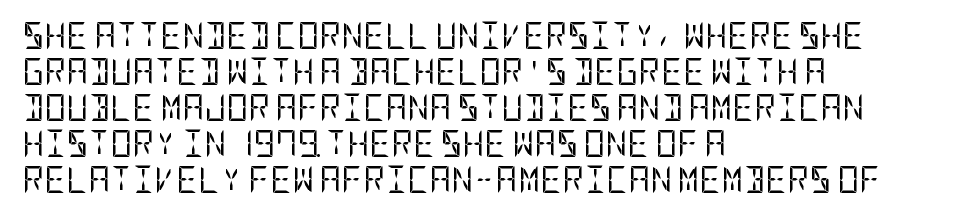
Q: Is the text bold? A: No.
Q: Is the text italic (slanted)? A: No, it is upright.
Q: Is the text underlined? A: No.
Q: How is the paragraph aligned? A: Left-aligned.
Q: Is the spacing between letters normal or unusually wide? A: Normal.
Q: Is the spacing between lines tight, normal or loose? A: Normal.
